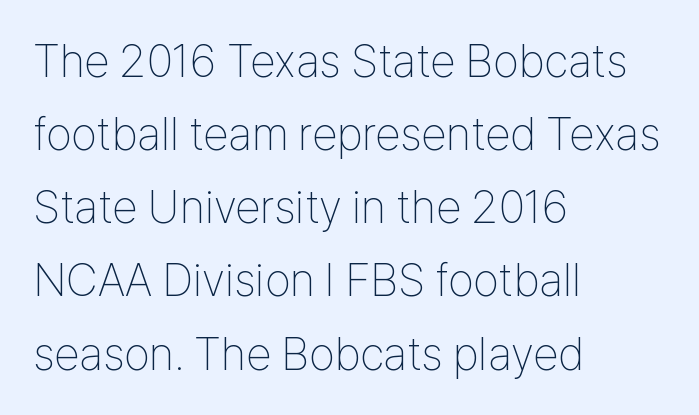
The image shows 46 px thin, condensed sans-serif type, upright; set left-aligned, normal line spacing (1.59x), normal letter spacing, not underlined; low stroke contrast and a medium x-height.
